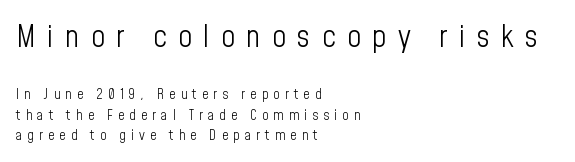
Q: Is the text bold? A: No.
Q: Is the text italic (slanted)? A: No, it is upright.
Q: Is the typeface a serif or a sans-serif typeface? A: Sans-serif.
Q: Is the text underlined? A: No.
Q: How is the paragraph aligned? A: Left-aligned.
Q: Is the spacing between letters normal or unusually wide? A: Unusually wide.
Q: Is the spacing between lines tight, normal or loose? A: Normal.
Q: Which block of text is set in a larger size, the first (top) or the second (bottom)? A: The first (top) one.
Q: Width (condensed, normal, or wide)? A: Condensed.
Q: Stroke contrast? A: Low.
Q: x-height? A: Medium.
Q: Monospaced? A: No.
